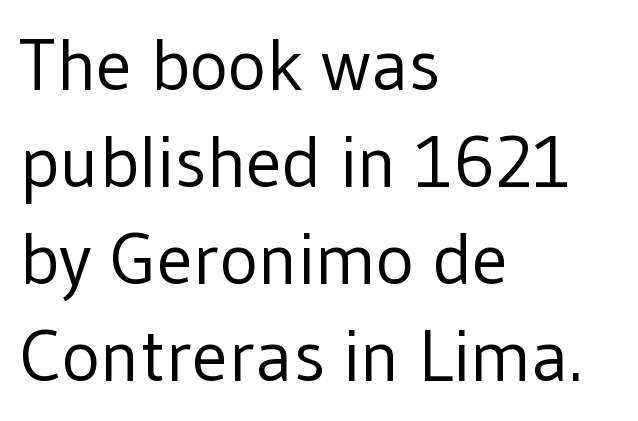
Proportional: the letters do not fall into vertical columns. No feet cap the strokes, marking this as sans-serif type. Students, observe: this is what conventionally led text looks like. Posture: straight, roman, zero tilt.
